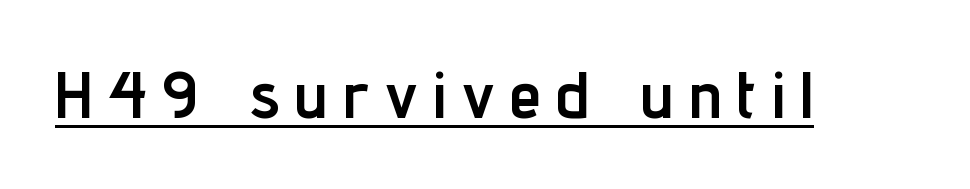
Q: Is the text bold? A: Yes.
Q: Is the text italic (slanted)? A: No, it is upright.
Q: Is the typeface a serif or a sans-serif typeface? A: Sans-serif.
Q: Is the text underlined? A: Yes.
Q: Is the spacing between letters normal or unusually wide? A: Unusually wide.
Q: Width (condensed, normal, or wide)? A: Condensed.
Q: Stroke contrast? A: Low.
Q: x-height? A: Medium.
Q: Monospaced? A: No.
